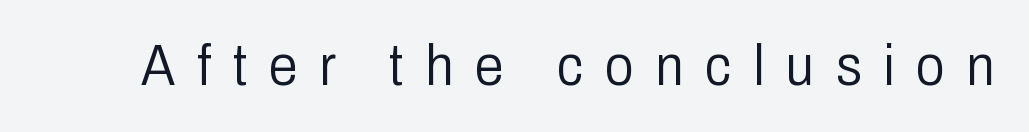
Q: Is the text bold? A: No.
Q: Is the text italic (slanted)? A: No, it is upright.
Q: Is the typeface a serif or a sans-serif typeface? A: Sans-serif.
Q: Is the text underlined? A: No.
Q: Is the spacing between letters normal or unusually wide? A: Unusually wide.
Q: Width (condensed, normal, or wide)? A: Condensed.
Q: Stroke contrast? A: Low.
Q: x-height? A: Medium.
Q: Monospaced? A: No.
